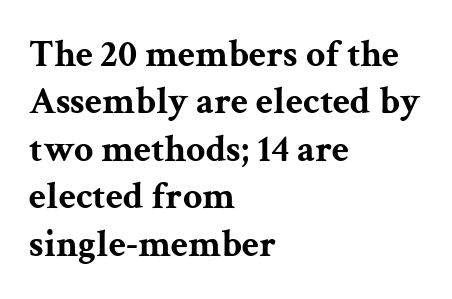
The lines are quadded left. Weight: bold. How would I describe the line gaps? Plain and ordinary. Descenders hang freely into open space. The characters display serif detailing at their extremities. Vertical strokes here are truly vertical.
